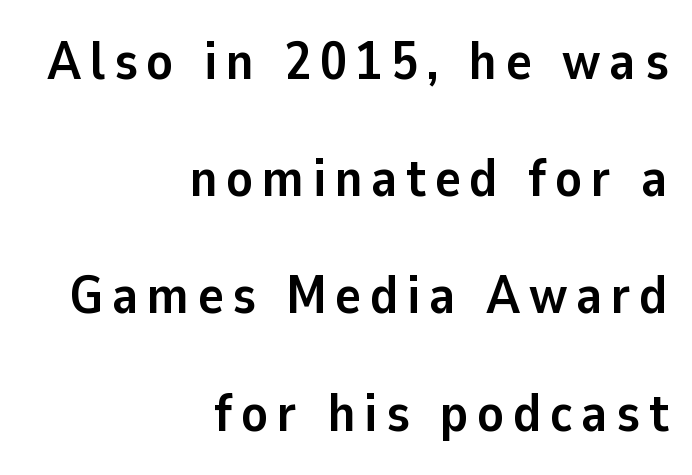
How would I describe the line gaps? Wide and relaxed. Look at the bottom of the vertical strokes: they stop flat, with no serifs. Spacing verdict: proportional, widths tailored to each character. Check the space under the baseline: it is left empty. Teacher's note: observe the even right margin — that is flush-right alignment.
